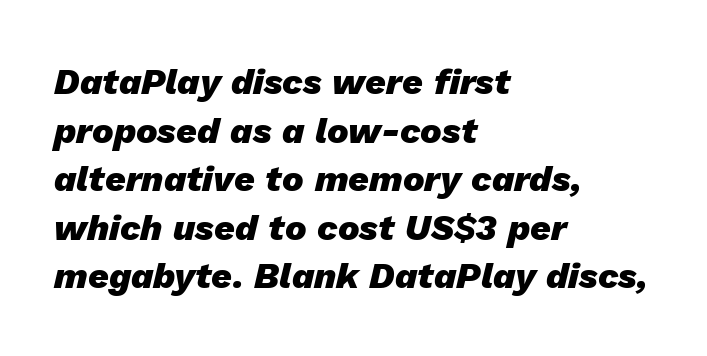
Q: Is the text bold? A: Yes.
Q: Is the text italic (slanted)? A: Yes, it leans right by about 13 degrees.
Q: Is the text underlined? A: No.
Q: How is the paragraph aligned? A: Left-aligned.
Q: Is the spacing between letters normal or unusually wide? A: Normal.
Q: Is the spacing between lines tight, normal or loose? A: Normal.
Q: Width (condensed, normal, or wide)? A: Normal.
Q: Stroke contrast? A: Low.
Q: x-height? A: Medium.
Q: Monospaced? A: No.
